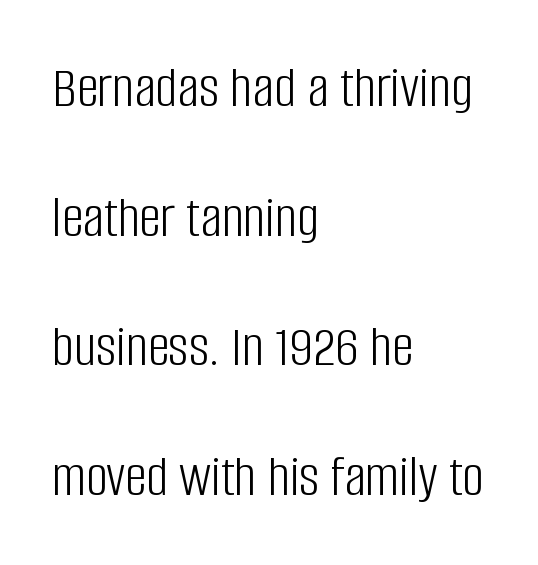
A typesetter would call this zero additional tracking. The text was rendered using a sans face with plain stroke endings. Here the designer chose a conventional face with non-uniform glyph widths. Where is the straight margin? On the left. This sample trades compactness for vertical openness between lines. Rendered with straight, roman letterforms.
